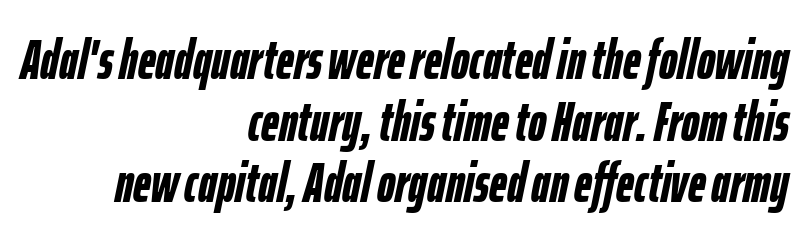
This sample is right-justified, so line beginnings fall wherever the words allow. Typographic density is high because the face is bold. The rendering uses natural spacing where letterforms have individual widths. A typesetter would call this leading minimal, almost set solid. Is the letter spacing exaggerated? No — it looks like the ordinary default. Unmarked baselines from the first word to the last.
